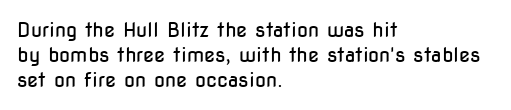
Q: Is the text bold? A: No.
Q: Is the text italic (slanted)? A: No, it is upright.
Q: Is the text underlined? A: No.
Q: How is the paragraph aligned? A: Left-aligned.
Q: Is the spacing between letters normal or unusually wide? A: Normal.
Q: Is the spacing between lines tight, normal or loose? A: Normal.
